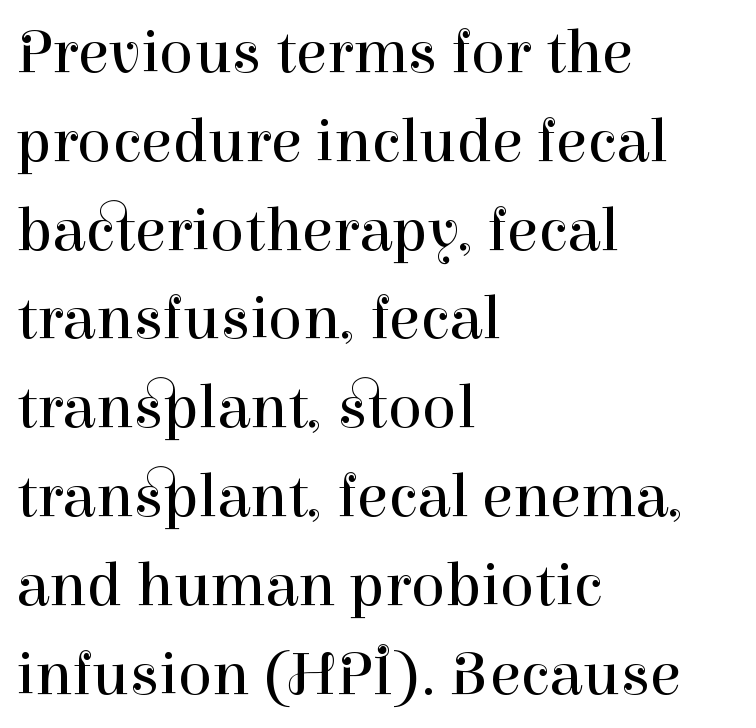
{"serif": "yes", "italic": "no", "bold": "no", "weight": "regular", "width": "normal", "stroke_contrast": "high", "x_height": "medium", "monospaced": "no", "underline": "no", "align": "left", "line_spacing": "normal", "line_spacing_ratio": 1.41, "letter_spacing": "normal", "letter_spacing_em": 0.0, "glyph_px": 63}
